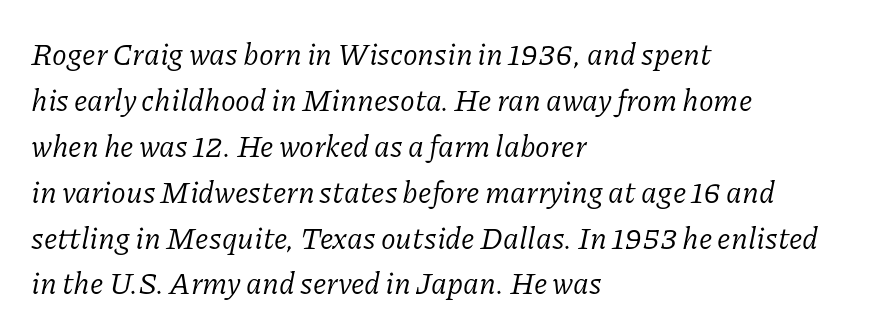
{"serif": "yes", "italic": "yes", "lean": "right", "slant_degrees": 11, "bold": "no", "weight": "regular", "width": "normal", "stroke_contrast": "low", "x_height": "medium", "monospaced": "no", "underline": "no", "align": "left", "line_spacing": "normal", "line_spacing_ratio": 1.53, "letter_spacing": "normal", "letter_spacing_em": 0.0, "glyph_px": 30}
